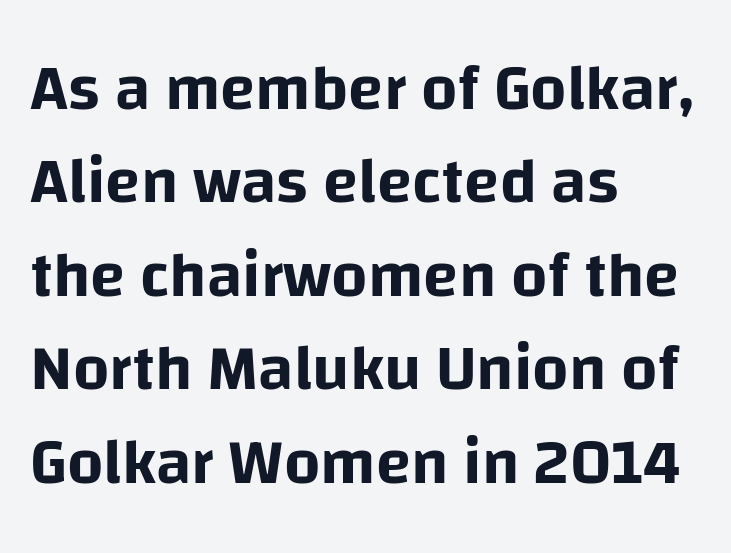
Q: Is the text italic (slanted)? A: No, it is upright.
Q: Is the typeface a serif or a sans-serif typeface? A: Sans-serif.
Q: Is the text underlined? A: No.
Q: How is the paragraph aligned? A: Left-aligned.
Q: Is the spacing between letters normal or unusually wide? A: Normal.
Q: Is the spacing between lines tight, normal or loose? A: Normal.
Q: Width (condensed, normal, or wide)? A: Normal.
Q: Stroke contrast? A: Low.
Q: x-height? A: Large.
Q: Monospaced? A: No.
